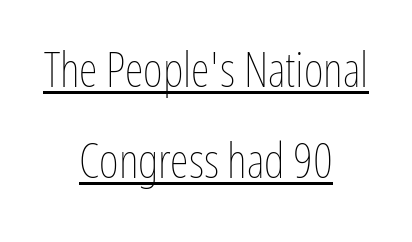
{"italic": "no", "bold": "no", "weight": "thin", "width": "condensed", "stroke_contrast": "low", "x_height": "medium", "monospaced": "no", "underline": "yes", "align": "center", "line_spacing": "loose", "line_spacing_ratio": 1.9, "letter_spacing": "normal", "letter_spacing_em": 0.0, "glyph_px": 48}
